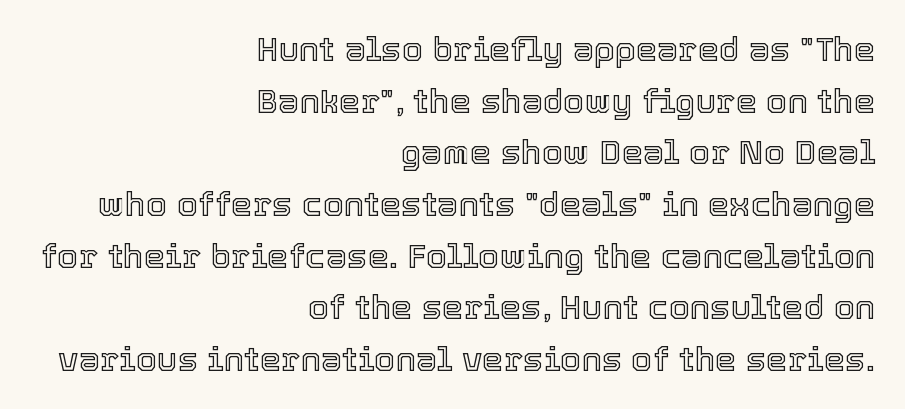
{"italic": "no", "width": "normal", "x_height": "medium", "monospaced": "no", "underline": "no", "align": "right", "line_spacing": "normal", "line_spacing_ratio": 1.52, "letter_spacing": "normal", "letter_spacing_em": 0.0, "glyph_px": 34}
